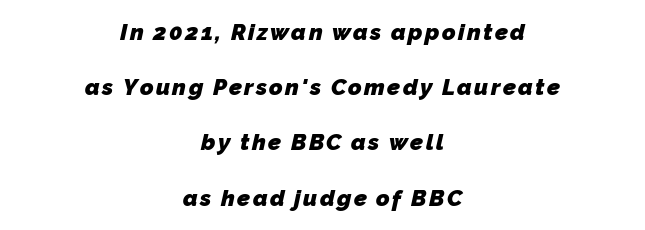
Q: Is the text bold? A: Yes.
Q: Is the text underlined? A: No.
Q: How is the paragraph aligned? A: Centered.
Q: Is the spacing between lines tight, normal or loose? A: Loose.
